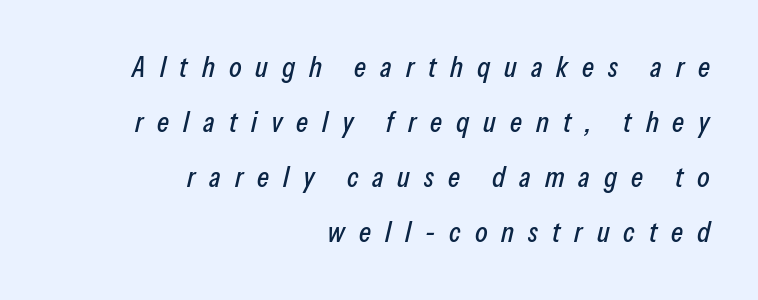
{"italic": "yes", "lean": "right", "slant_degrees": 13, "width": "condensed", "stroke_contrast": "low", "x_height": "medium", "monospaced": "no", "underline": "no", "align": "right", "line_spacing": "loose", "line_spacing_ratio": 1.9, "letter_spacing": "wide", "letter_spacing_em": 0.48, "glyph_px": 29}
